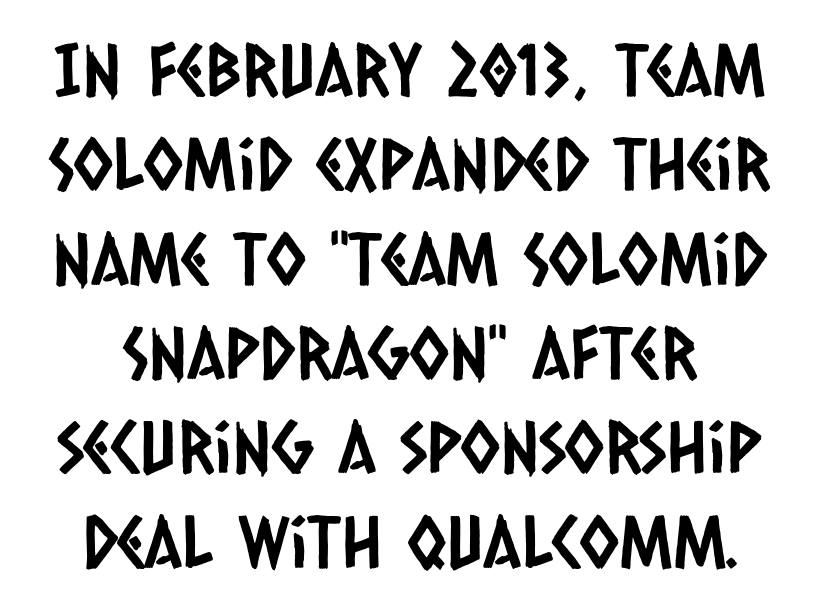
The image shows 72 px condensed sans-serif type; set normal line spacing (1.31x), normal letter spacing, not underlined; low stroke contrast and a large x-height.
